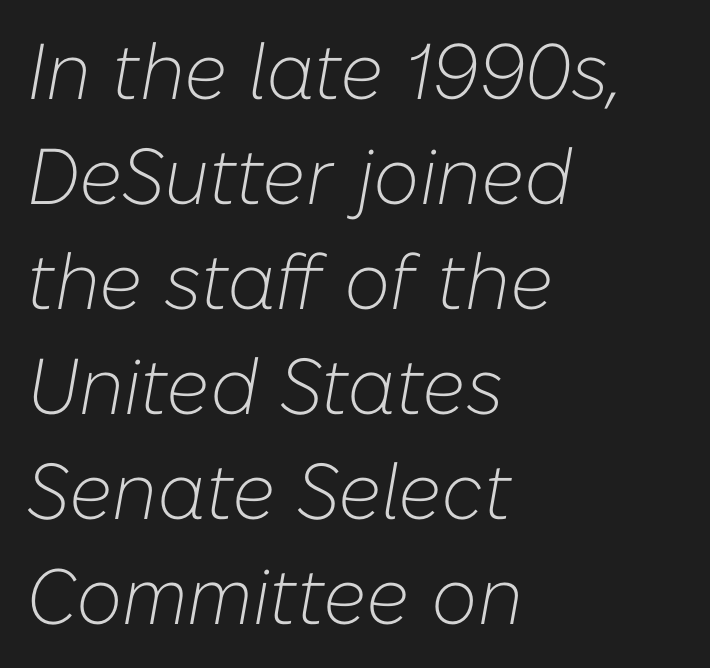
These lines stack with their left ends in a neat column. Notice how descenders clear the ascenders below comfortably — that's standard leading. Is the stroke heavy? The answer is a plain regular-or-lighter. This sample has the flowing, uneven cadence of proportional lettering. The area under the type is left untouched.
